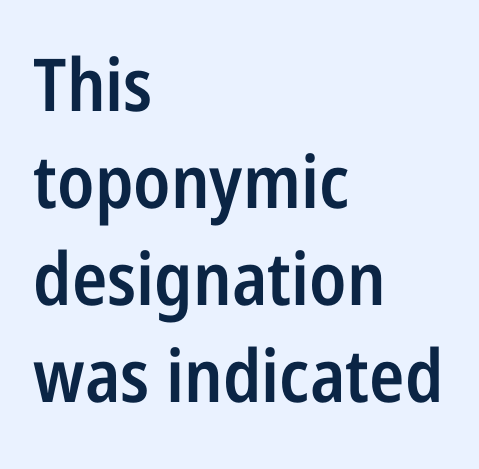
{"serif": "no", "italic": "no", "bold": "semi", "weight": "semibold", "width": "condensed", "stroke_contrast": "low", "x_height": "medium", "monospaced": "no", "underline": "no", "align": "left", "line_spacing": "normal", "line_spacing_ratio": 1.33, "letter_spacing": "normal", "letter_spacing_em": 0.0, "glyph_px": 73}
